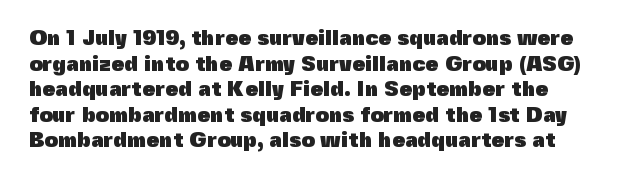
The image shows 21 px bold type, upright; set line spacing 1.22x, normal letter spacing, not underlined.
